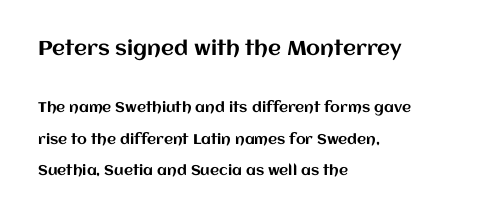
Type without underlining. Teacher's note: observe the even left margin — that is flush-left alignment. The first block has been scaled up relative to the second. Italic? Not at all — the glyphs are vertical. Nobody touched the tracking dial on this one. Airy leading.
